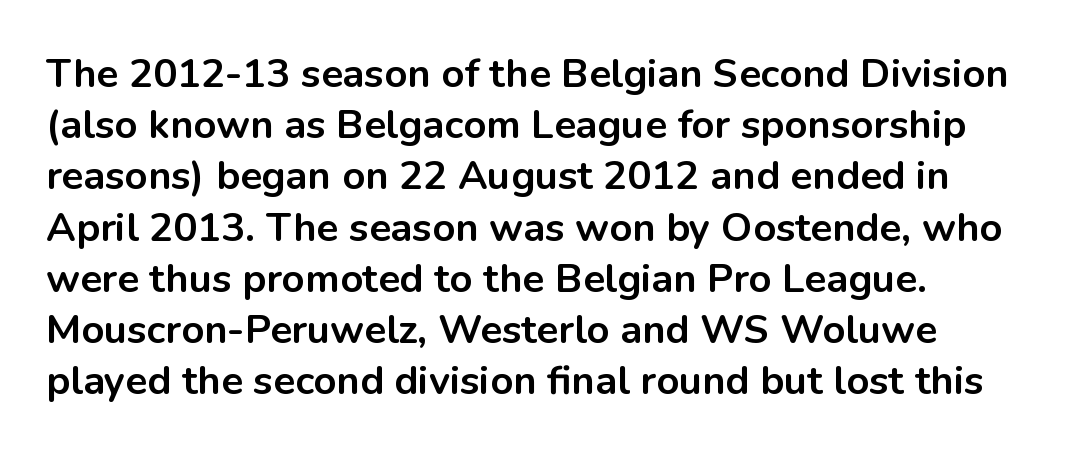
{"serif": "no", "italic": "no", "bold": "yes", "weight": "bold", "width": "normal", "stroke_contrast": "low", "x_height": "medium", "monospaced": "no", "underline": "no", "line_spacing": "normal", "line_spacing_ratio": 1.28, "letter_spacing": "normal", "letter_spacing_em": 0.0, "glyph_px": 40}
